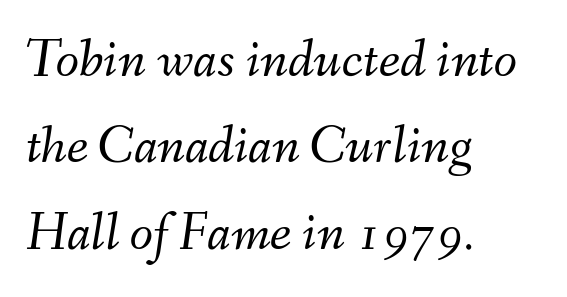
Every character sits at an angle, as italics do. There is no visible air inserted between adjacent glyphs. Left-aligned paragraph, ragged on the right. Does the leading feel generous? No, just average.
